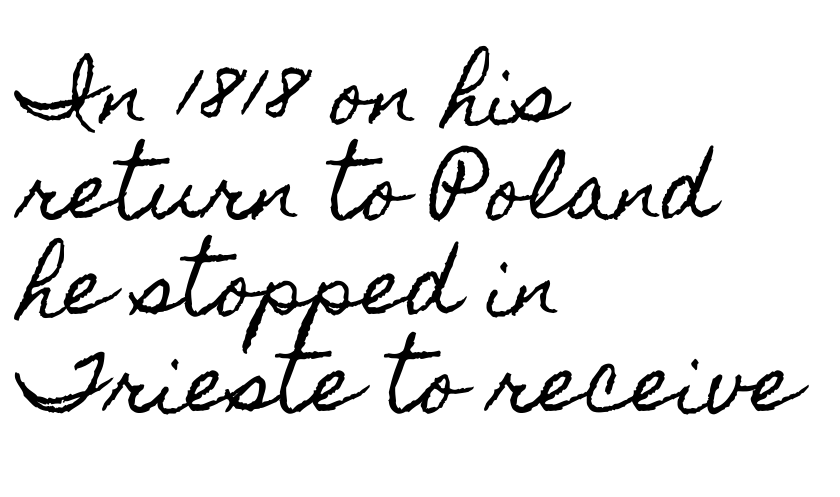
Check under the words: just untouched page. These lines sit exactly where default settings would place them. The lines are quadded left. Character widths vary here, with narrow letters taking less room than wide ones.
